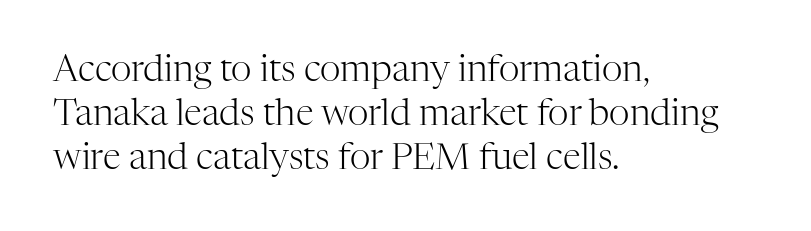
Counters stay open thanks to moderate or lighter strokes. Words float on clear page, feet unadorned. What stands out about the letter spacing? Nothing — it is the standard amount. Is this a fixed-width face? No — the glyphs have proportional, varying widths.
